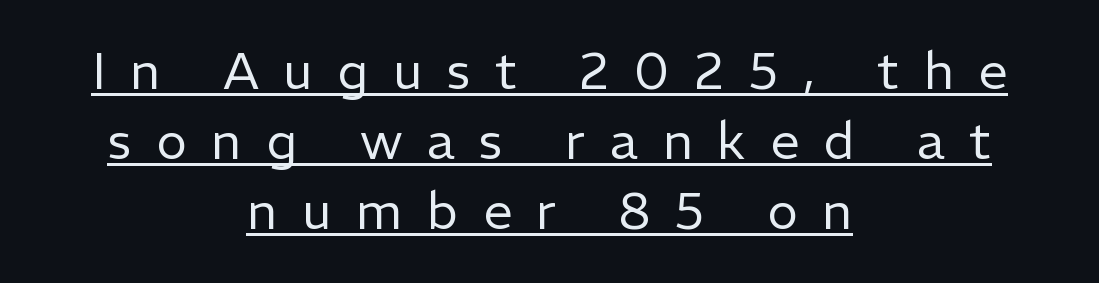
The image shows 52 px regular-weight sans-serif type, upright; set centered, normal line spacing (1.35x), unusually wide letter spacing (+0.47 em), underlined; low stroke contrast and a medium x-height.
